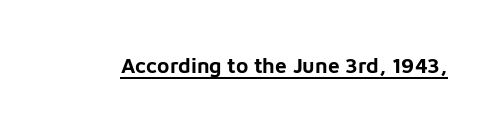
Emphasis is given by a line drawn under the lettering. Weight: bold. Honestly, the letter spacing is just normal — you wouldn't notice it. Is there any slant? The stems are plumb.
